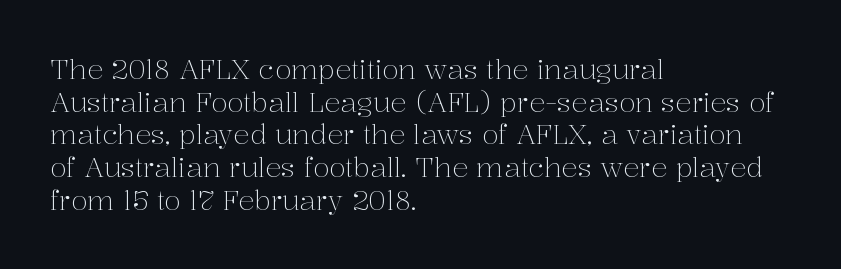
What stands out about the letter spacing? Nothing — it is the standard amount. This is not heavy type; no bold has been used. Just letters on the line, the space beneath them empty. Notice how the stems are strictly vertical — no italics here. This rendering uses left alignment, leaving the right contour irregular.
